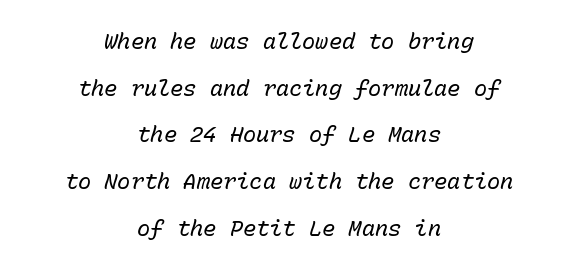
Q: Is the text bold? A: No.
Q: Is the text italic (slanted)? A: Yes, it leans right by about 15 degrees.
Q: Is the text underlined? A: No.
Q: How is the paragraph aligned? A: Centered.
Q: Is the spacing between letters normal or unusually wide? A: Normal.
Q: Is the spacing between lines tight, normal or loose? A: Loose.
